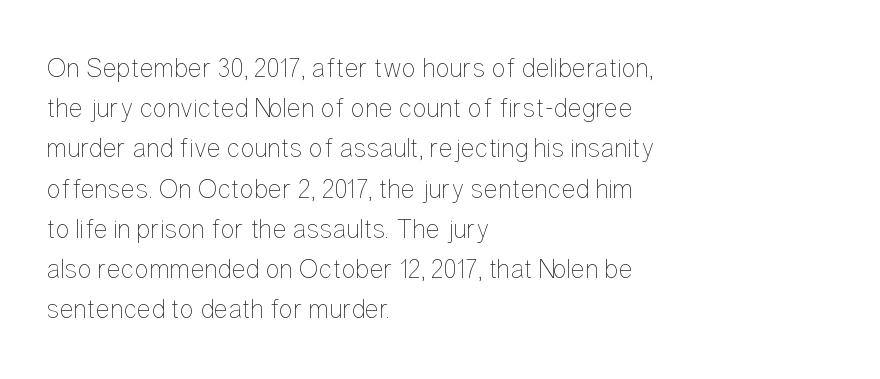
{"italic": "no", "bold": "no", "underline": "no", "align": "left", "line_spacing": "normal", "line_spacing_ratio": 1.49, "letter_spacing": "normal", "letter_spacing_em": 0.0, "glyph_px": 27}
